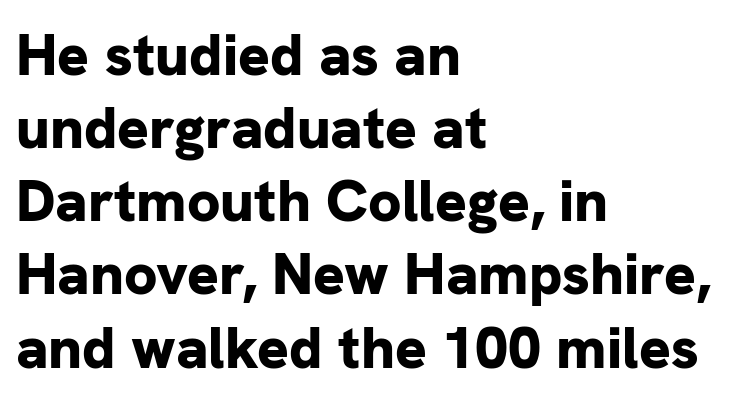
The image shows 59 px bold sans-serif type, upright; set left-aligned, line spacing 1.24x, normal letter spacing, not underlined; low stroke contrast and a medium x-height.
